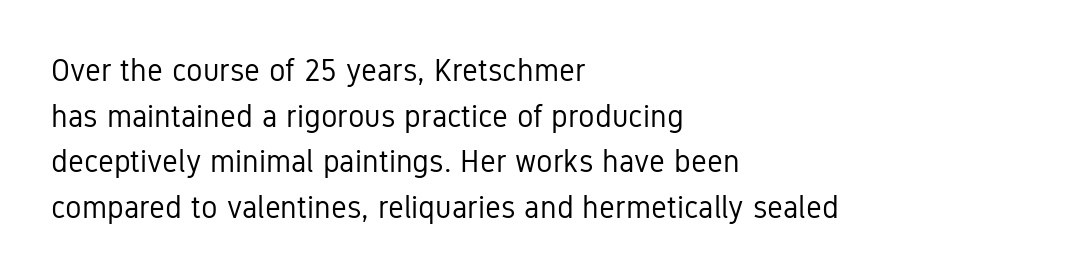
Q: Is the text bold? A: No.
Q: Is the text italic (slanted)? A: No, it is upright.
Q: Is the typeface a serif or a sans-serif typeface? A: Sans-serif.
Q: Is the text underlined? A: No.
Q: How is the paragraph aligned? A: Left-aligned.
Q: Is the spacing between letters normal or unusually wide? A: Normal.
Q: Is the spacing between lines tight, normal or loose? A: Normal.
Q: Width (condensed, normal, or wide)? A: Condensed.
Q: Stroke contrast? A: Low.
Q: x-height? A: Medium.
Q: Monospaced? A: No.
